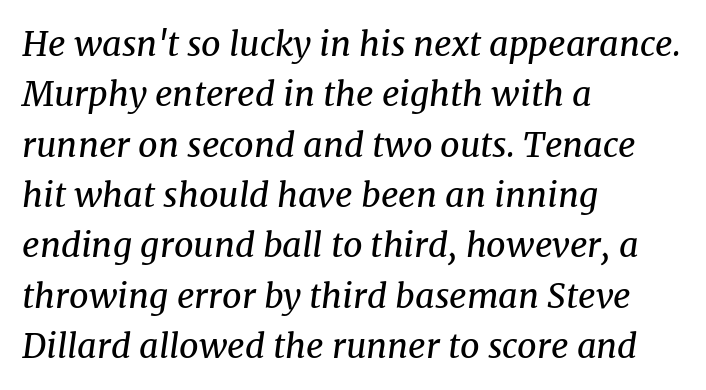
The cut favours lightness, reaching ordinary text weight at its darkest. A bare baseline throughout the passage. The rag falls on the right side of this text block. Here the designer chose a conventional face with non-uniform glyph widths. Spacing between characters is what you'd get straight out of the box.
